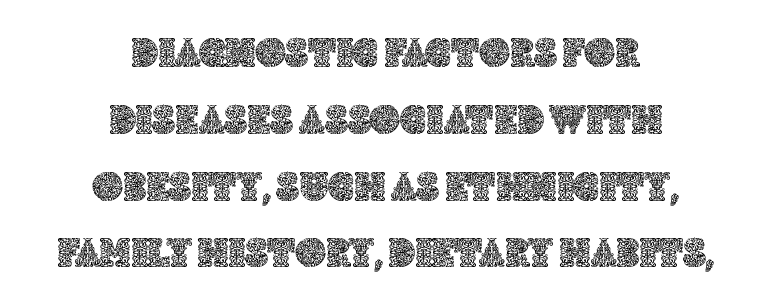
The zone under the glyphs is completely vacant. If you measured baseline to baseline, you'd find a middling distance. Quick note: not italic, upright. Glyph-to-glyph distance matches everyday printed text. The lines in this sample share a center point and differ in where they start and stop. Is this a fixed-width face? No — the glyphs have proportional, varying widths.
